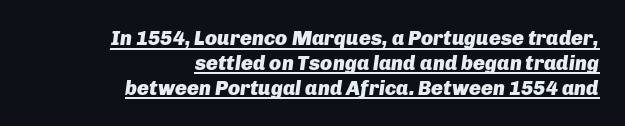
The image shows 20 px bold type, italic (leaning right); set right-aligned, line spacing 1.24x, normal letter spacing, underlined.
